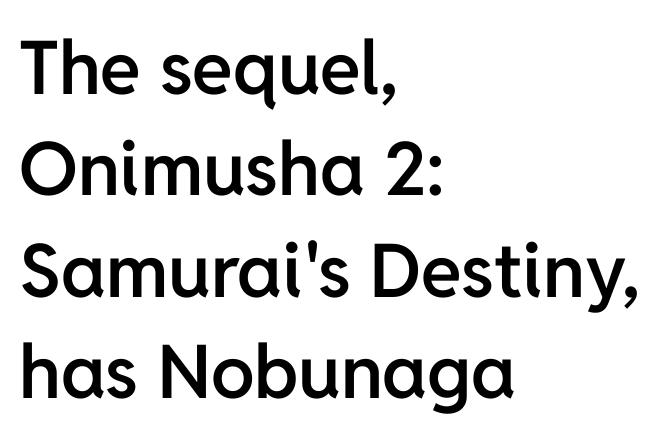
Ordinary non-slanted type is in use. Each word holds together tightly as a unit, with standard inter-letter gaps. These lines are composed in type without serifs. How heavy is the stroke? Medium-heavy — a semibold, shy of bold.
